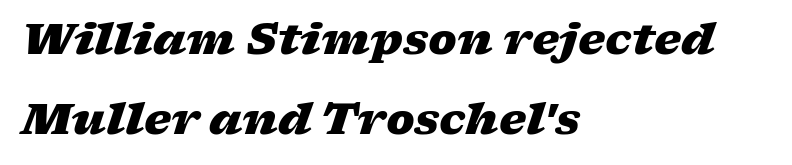
Here the designer chose a conventional face with non-uniform glyph widths. These lines are set flush left with a ragged right edge. Would a proofreader flag this as italicized? Yes. Is the letter spacing exaggerated? No — it looks like the ordinary default. The characters look thick and weighty, a clear bold.
